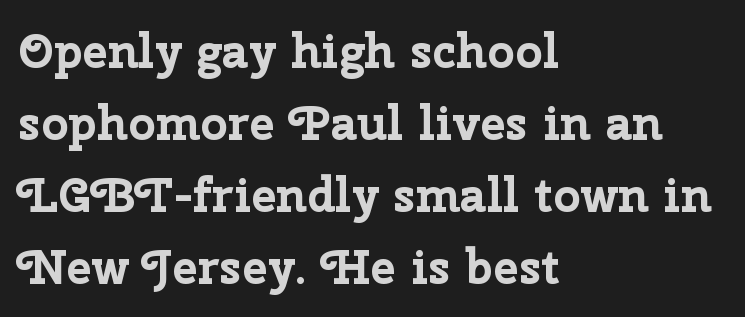
{"serif": "no", "italic": "no", "bold": "yes", "weight": "bold", "width": "normal", "stroke_contrast": "low", "x_height": "medium", "monospaced": "no", "underline": "no", "align": "left", "line_spacing": "normal", "line_spacing_ratio": 1.5, "letter_spacing": "normal", "letter_spacing_em": 0.0, "glyph_px": 48}
